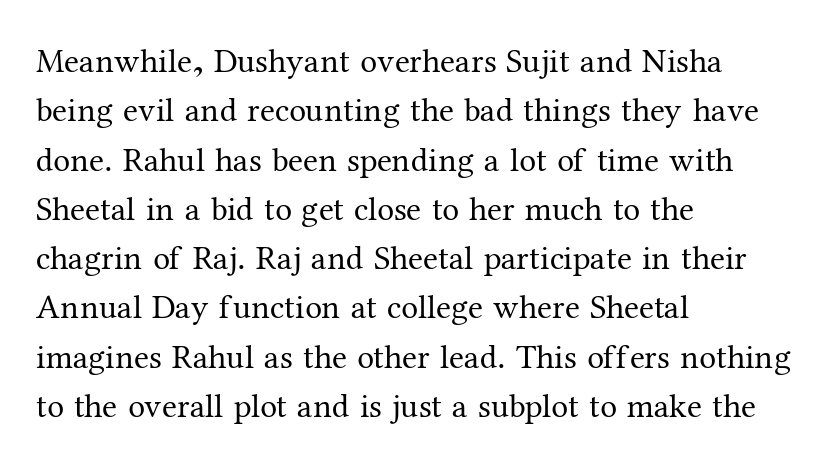
The image shows 34 px regular-weight serif type, upright; set left-aligned, normal line spacing (1.45x), normal letter spacing, not underlined; medium stroke contrast and a medium x-height.
